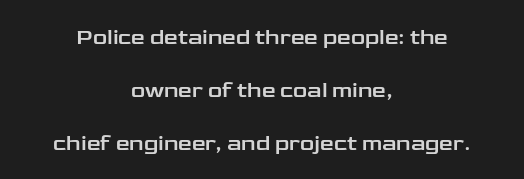
The image shows 22 px text type, upright; set centered, loose line spacing (2.41x), normal letter spacing, not underlined.
